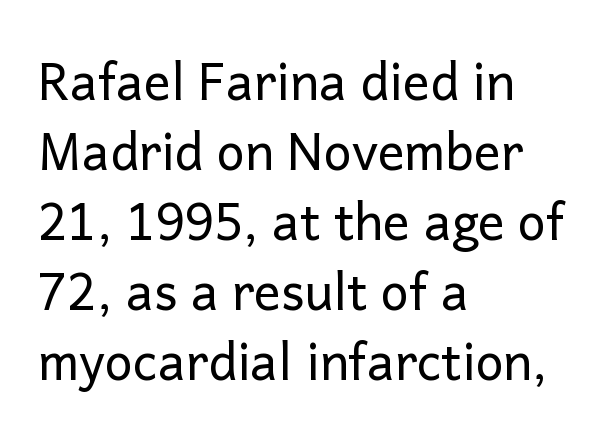
The image shows 50 px regular-weight sans-serif type, upright; set left-aligned, normal line spacing (1.4x), normal letter spacing, not underlined; low stroke contrast and a medium x-height.
